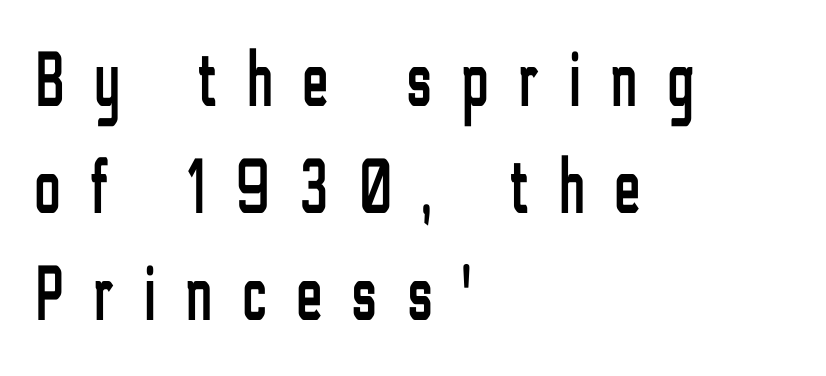
If you drew a line through each stem, it would be perfectly vertical. Reading down the column, the eye jumps a familiar distance to each next line. Inter-character spacing is expanded well beyond the font's built-in metrics. Varying glyph widths throughout — classic text-font behaviour. In terms of letterform style, serifs are entirely absent.
